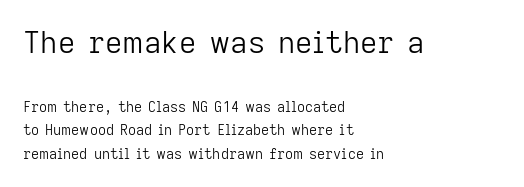
Glance below the letters and you will spot only blank space. Each new line begins a customary step beneath the previous one. The rendering uses natural spacing where letterforms have individual widths. Horizontal alignment here is leftward, the default for most running prose. This layout puts the oversized block above and the modest block below. The designer went with a sans here, leaving each stem footless.
